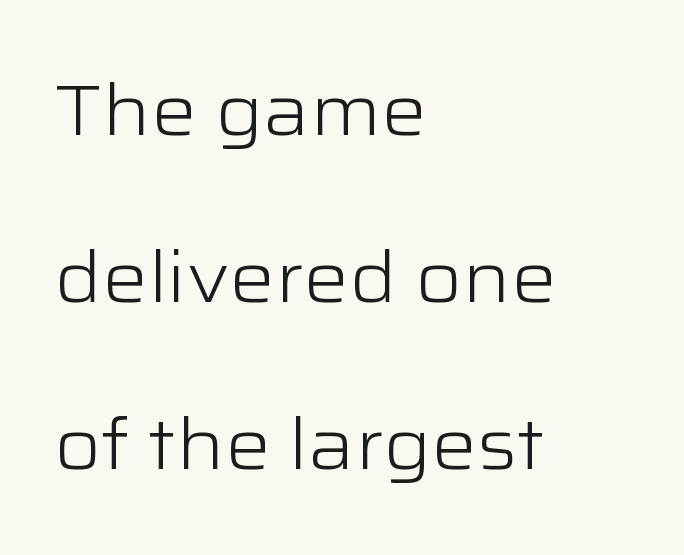
{"serif": "no", "italic": "no", "bold": "no", "weight": "light", "width": "wide", "stroke_contrast": "low", "x_height": "medium", "monospaced": "no", "underline": "no", "align": "left", "line_spacing": "loose", "line_spacing_ratio": 2.35, "letter_spacing": "normal", "letter_spacing_em": 0.0, "glyph_px": 71}
